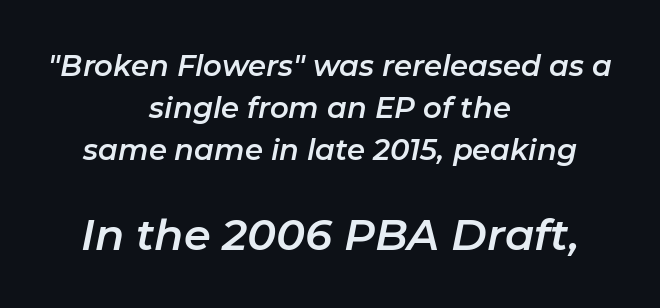
Q: Is the text italic (slanted)? A: Yes, it leans right by about 11 degrees.
Q: Is the text underlined? A: No.
Q: How is the paragraph aligned? A: Centered.
Q: Is the spacing between letters normal or unusually wide? A: Normal.
Q: Is the spacing between lines tight, normal or loose? A: Normal.
Q: Which block of text is set in a larger size, the first (top) or the second (bottom)? A: The second (bottom) one.
Q: Width (condensed, normal, or wide)? A: Normal.
Q: Stroke contrast? A: Low.
Q: x-height? A: Medium.
Q: Monospaced? A: No.
